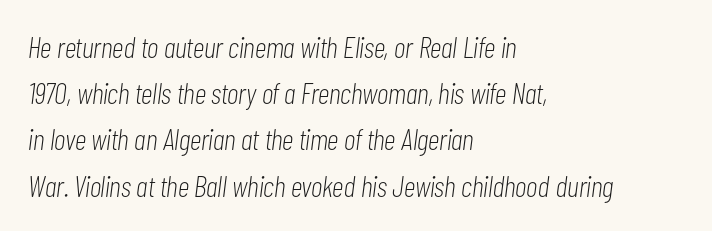
Stems here are at most as thick as an everyday book face. Is the letter spacing exaggerated? No — it looks like the ordinary default. Successive baselines arrive at the customary interval. These lines are rendered in a variable-pitch font. Anything drawn beneath the words? Only blank space. The compositor pushed each line to the left boundary.
